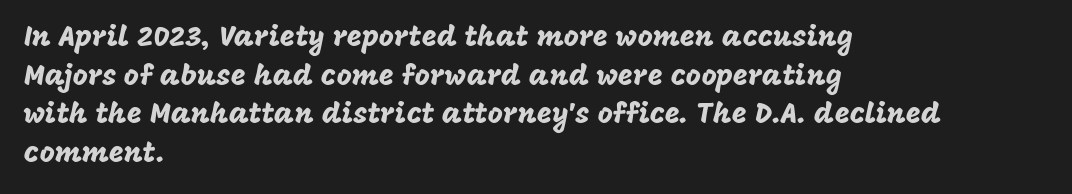
The zone under the glyphs is completely vacant. This rendering uses left alignment, leaving the right contour irregular. Students, note that the glyphs here touch the page at normal intervals. I'd call this a sans setting — the letters go barefoot.
